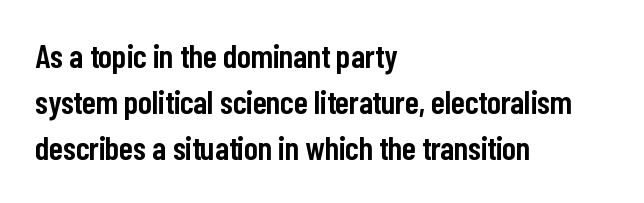
The image shows 33 px semibold, condensed sans-serif type, upright; set left-aligned, normal line spacing (1.4x), normal letter spacing, not underlined; low stroke contrast and a medium x-height.
